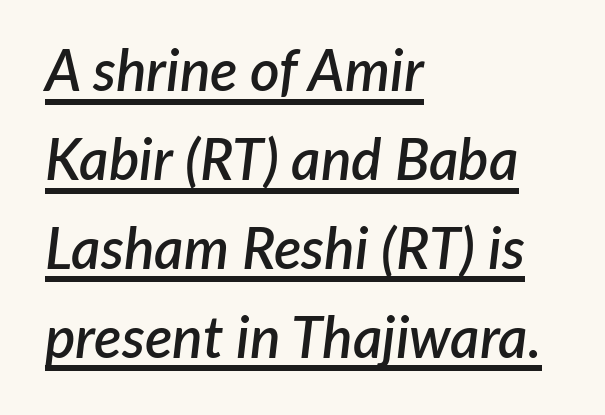
{"italic": "yes", "lean": "right", "slant_degrees": 7, "bold": "semi", "weight": "semibold", "width": "normal", "stroke_contrast": "low", "x_height": "medium", "monospaced": "no", "underline": "yes", "align": "left", "line_spacing": "normal", "line_spacing_ratio": 1.56, "letter_spacing": "normal", "letter_spacing_em": 0.0, "glyph_px": 57}
